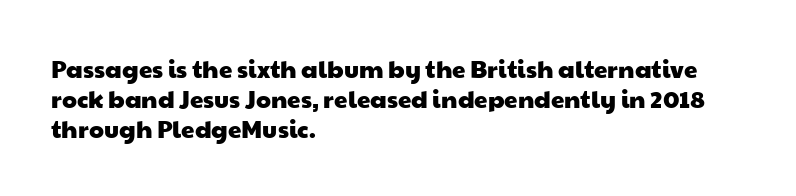
Q: Is the text underlined? A: No.
Q: How is the paragraph aligned? A: Left-aligned.
Q: Is the spacing between letters normal or unusually wide? A: Normal.
Q: Is the spacing between lines tight, normal or loose? A: Normal.
